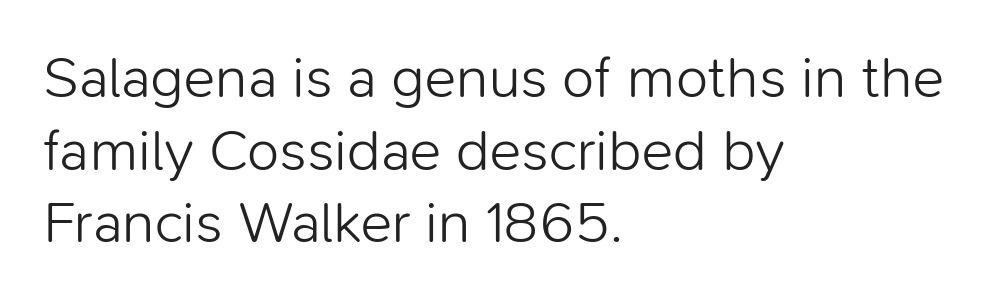
{"serif": "no", "italic": "no", "bold": "no", "weight": "light", "width": "normal", "stroke_contrast": "low", "x_height": "medium", "monospaced": "no", "underline": "no", "align": "left", "line_spacing_ratio": 1.23, "letter_spacing": "normal", "letter_spacing_em": 0.0, "glyph_px": 59}
